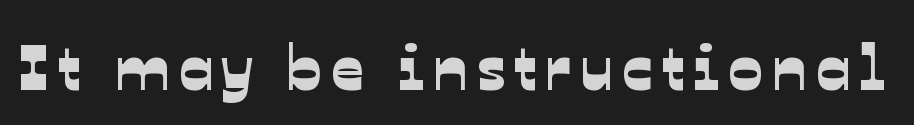
Each row of text sits above clean, open space. This is sans-serif lettering, the kind often seen on screens and signage. Spacing verdict: proportional, widths tailored to each character.
